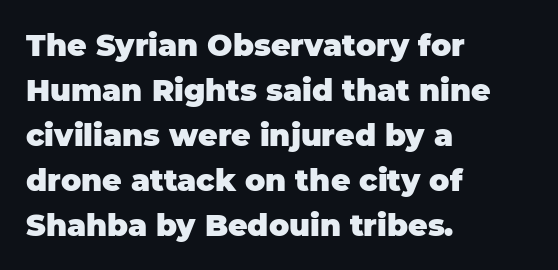
The image shows 30 px heavy sans-serif type, upright; set left-aligned, normal line spacing (1.5x), normal letter spacing, not underlined; low stroke contrast and a large x-height.
